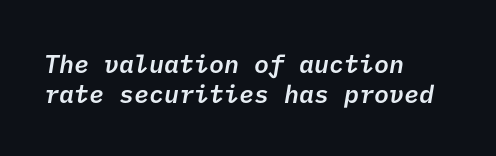
The image shows 25 px text type; set left-aligned, line spacing 1.19x, normal letter spacing, not underlined.
